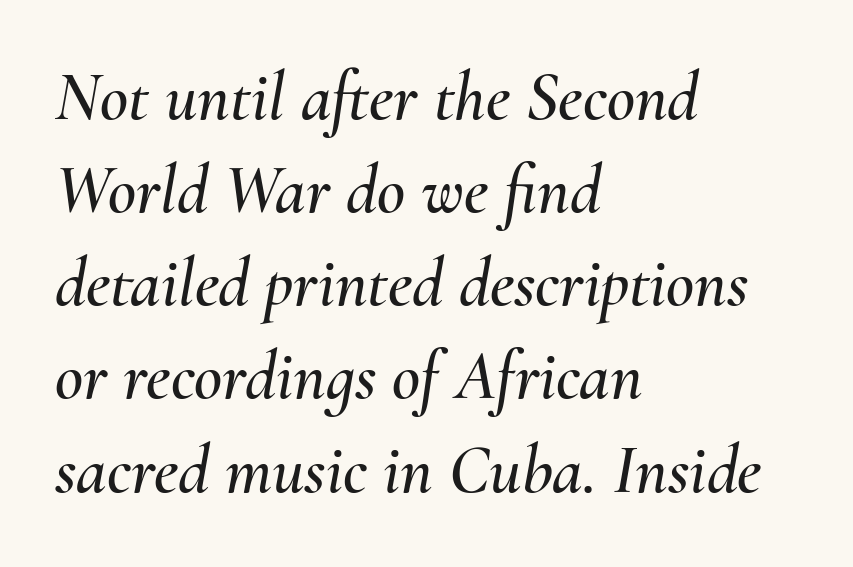
The image shows 69 px text type, italic (leaning right); set left-aligned, normal line spacing (1.35x), normal letter spacing, not underlined; medium stroke contrast and a small x-height.
